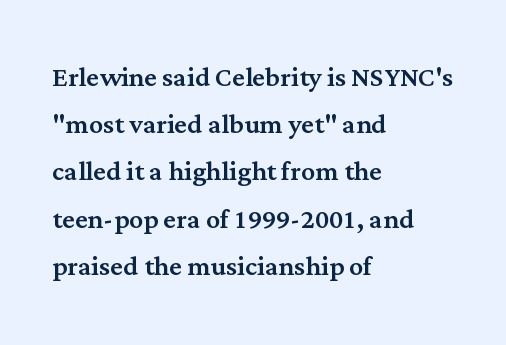
The image shows 35 px serif type, upright; set left-aligned, normal line spacing (1.35x), normal letter spacing, not underlined; medium stroke contrast and a medium x-height.
